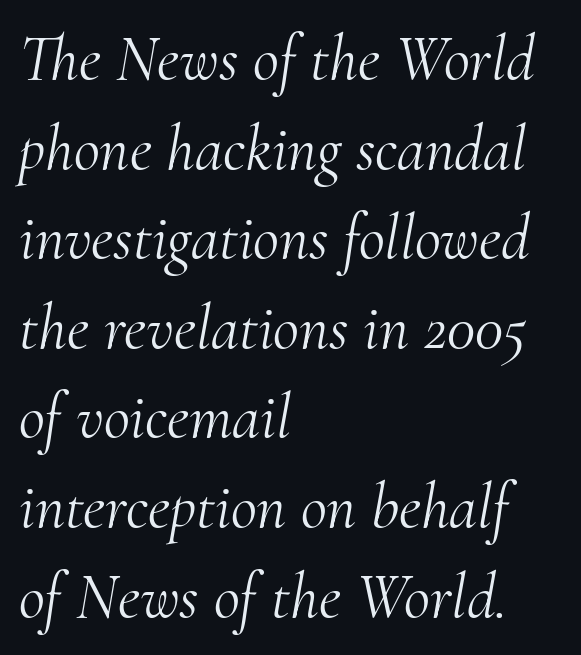
Casual observation: everything's shoved over to the left. The axis of the letterforms is tilted away from vertical. Does extra space separate the letters? No, they use regular spacing. How would I describe the line gaps? Plain and ordinary.
